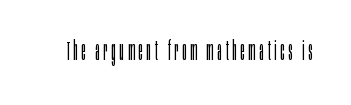
The image shows 27 px text type, upright; set not underlined.
